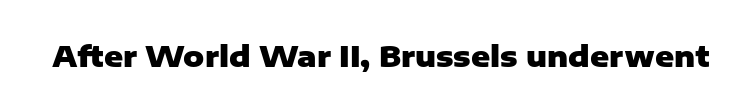
The image shows 29 px heavy sans-serif type, upright; set normal letter spacing, not underlined; low stroke contrast and a medium x-height.
